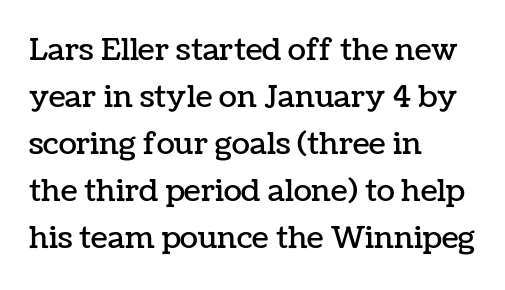
Style check: upright. This sample has the flowing, uneven cadence of proportional lettering. The baseline area is clear. Compared with typical body copy, the letter spacing here is the same.
